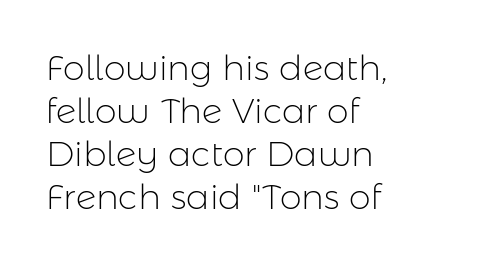
{"serif": "no", "italic": "no", "bold": "no", "weight": "light", "width": "normal", "stroke_contrast": "low", "x_height": "medium", "monospaced": "no", "underline": "no", "align": "left", "line_spacing_ratio": 1.23, "letter_spacing": "normal", "letter_spacing_em": 0.0, "glyph_px": 35}
